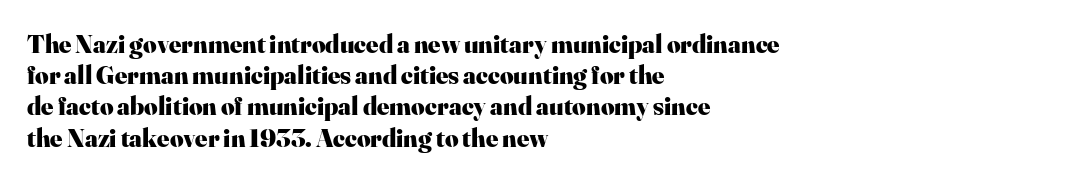
{"italic": "no", "bold": "yes", "underline": "no", "align": "left", "line_spacing_ratio": 1.2, "letter_spacing": "normal", "letter_spacing_em": 0.0, "glyph_px": 26}
